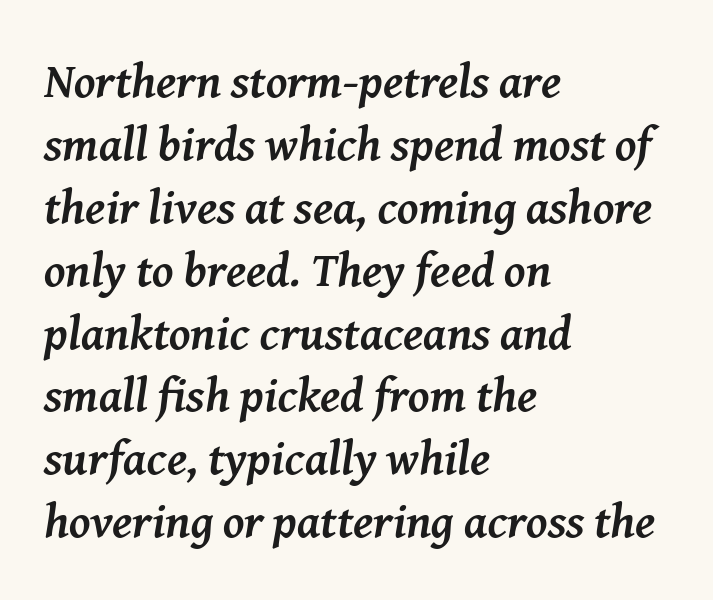
The rendering uses a bold face; every stroke is thick and dark. The letters advance in unequal steps, a hallmark of proportional type. The passage shown leans; its letterforms are oblique. Underline: absent. Which margin do the lines hug? The left one — the right edge is uneven.
